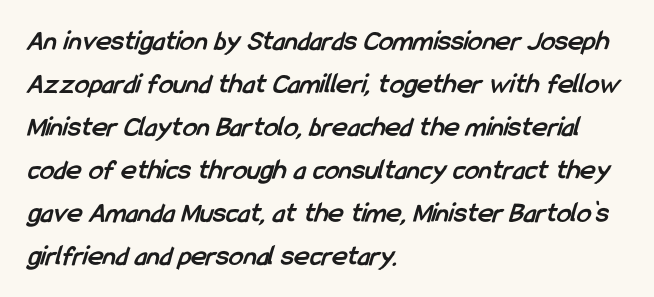
Underline: absent. Is this a sans? Yes — the strokes have no serifs. These words are printed bold, with thick strokes throughout. Successive baselines arrive at the customary interval. This sample has the flowing, uneven cadence of proportional lettering.
